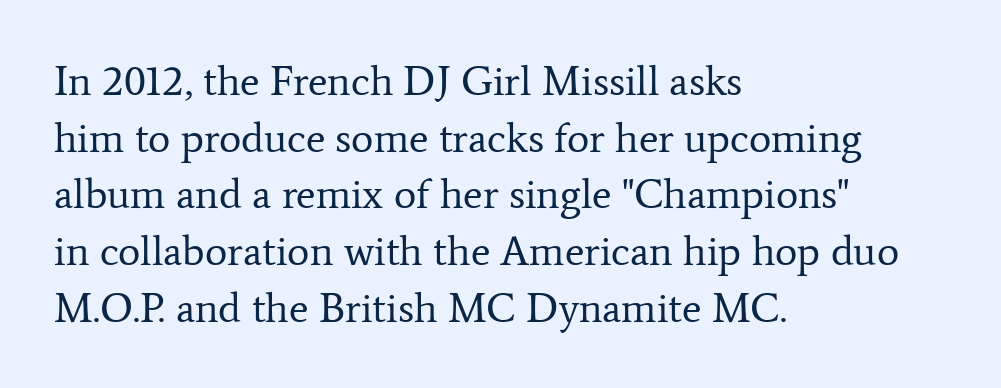
Q: Is the text bold? A: No.
Q: Is the text italic (slanted)? A: No, it is upright.
Q: Is the typeface a serif or a sans-serif typeface? A: Serif.
Q: Is the text underlined? A: No.
Q: How is the paragraph aligned? A: Left-aligned.
Q: Is the spacing between letters normal or unusually wide? A: Normal.
Q: Is the spacing between lines tight, normal or loose? A: Normal.
Q: Width (condensed, normal, or wide)? A: Normal.
Q: Stroke contrast? A: Low.
Q: x-height? A: Medium.
Q: Monospaced? A: No.
